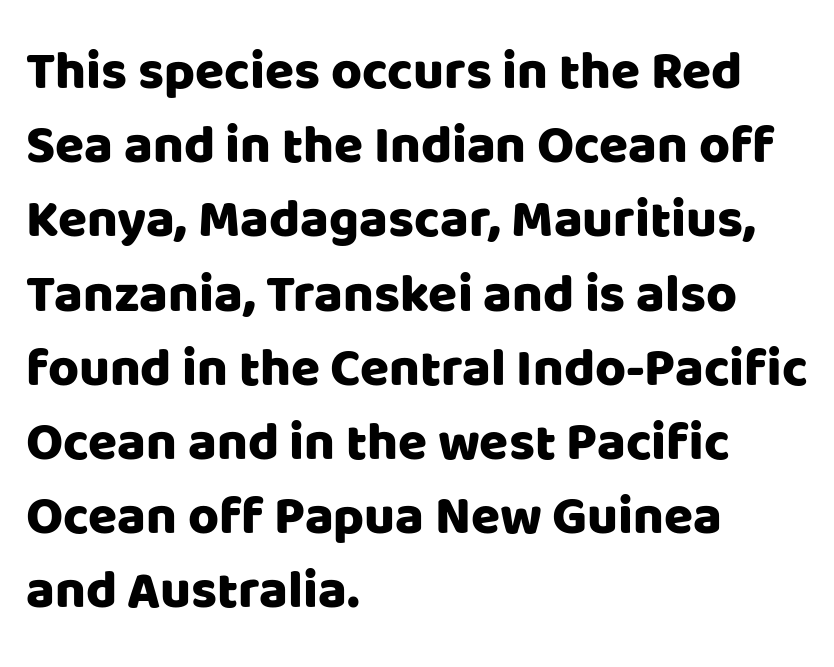
The image shows 53 px sans-serif type, upright; set left-aligned, normal line spacing (1.4x), normal letter spacing, not underlined; low stroke contrast and a large x-height.
